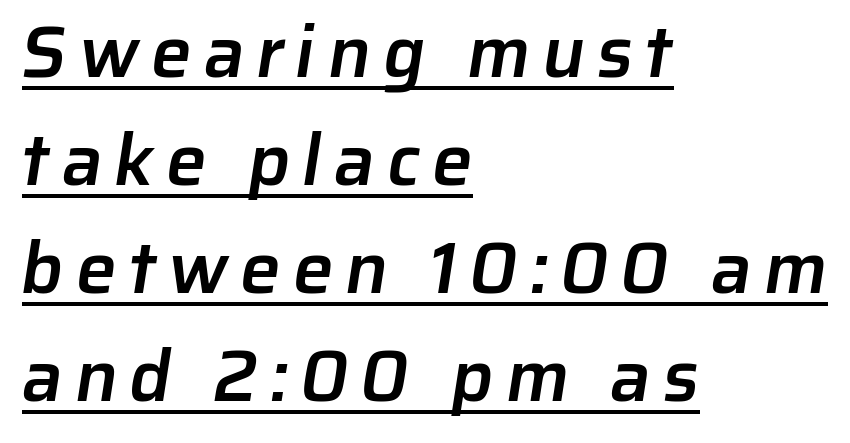
{"serif": "no", "bold": "semi", "weight": "semibold", "width": "normal", "stroke_contrast": "low", "x_height": "medium", "monospaced": "no", "underline": "yes", "align": "left", "line_spacing": "normal", "line_spacing_ratio": 1.48, "glyph_px": 73}
